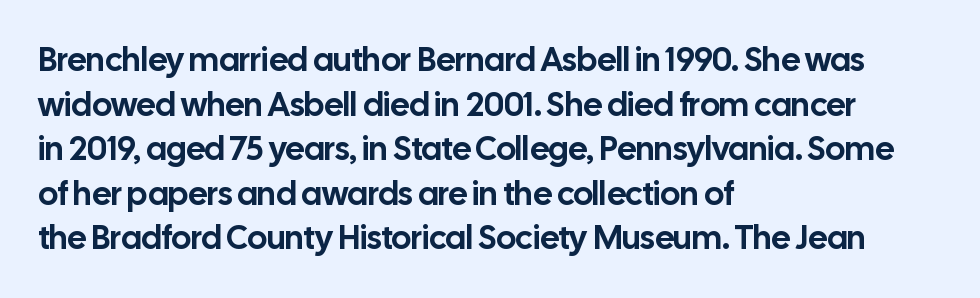
The image shows 33 px sans-serif type, upright; set left-aligned, normal line spacing (1.35x), normal letter spacing, not underlined; low stroke contrast and a medium x-height.
